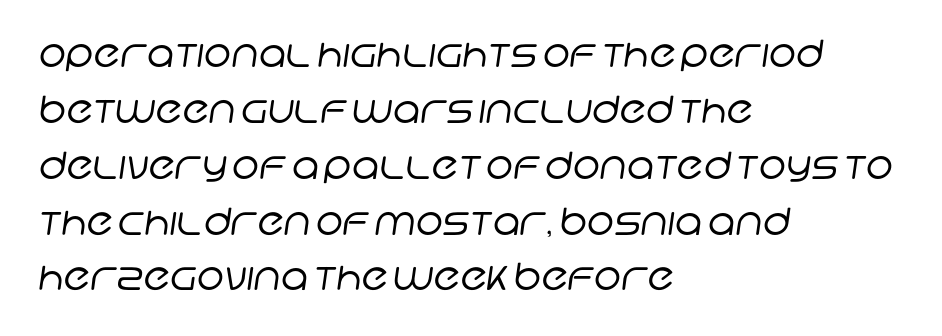
Q: Is the text bold? A: No.
Q: Is the typeface a serif or a sans-serif typeface? A: Sans-serif.
Q: Is the text underlined? A: No.
Q: How is the paragraph aligned? A: Left-aligned.
Q: Is the spacing between letters normal or unusually wide? A: Normal.
Q: Is the spacing between lines tight, normal or loose? A: Normal.
Q: Width (condensed, normal, or wide)? A: Normal.
Q: Stroke contrast? A: Low.
Q: x-height? A: Large.
Q: Monospaced? A: No.
